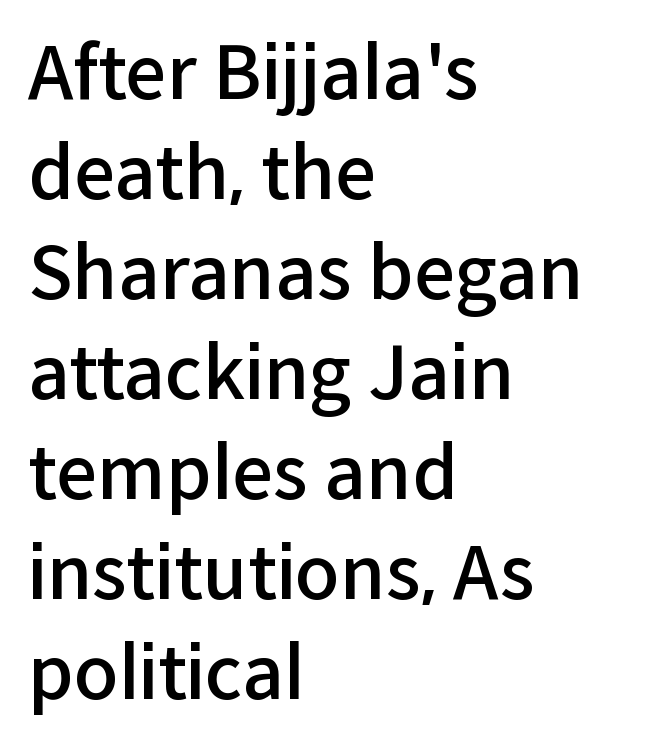
Q: Is the text bold? A: Semi-bold.
Q: Is the text italic (slanted)? A: No, it is upright.
Q: Is the typeface a serif or a sans-serif typeface? A: Sans-serif.
Q: Is the text underlined? A: No.
Q: How is the paragraph aligned? A: Left-aligned.
Q: Is the spacing between letters normal or unusually wide? A: Normal.
Q: Is the spacing between lines tight, normal or loose? A: Normal.
Q: Width (condensed, normal, or wide)? A: Normal.
Q: Stroke contrast? A: Low.
Q: x-height? A: Medium.
Q: Monospaced? A: No.
